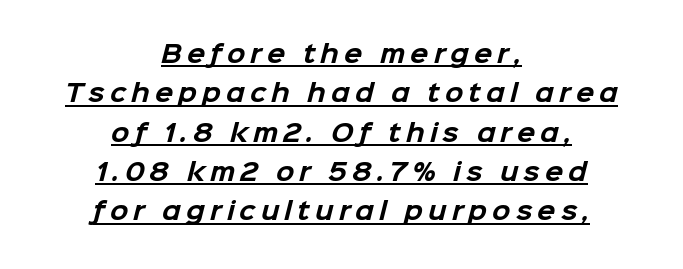
The image shows 24 px bold type; set centered, normal line spacing (1.64x), unusually wide letter spacing (+0.21 em), underlined.
